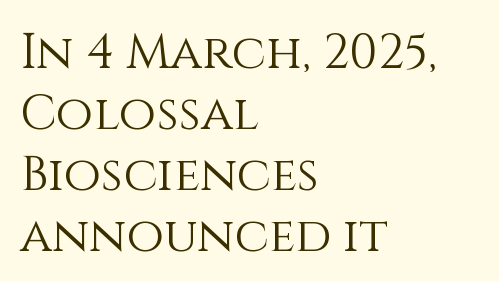
Q: Is the text bold? A: No.
Q: Is the text italic (slanted)? A: No, it is upright.
Q: Is the text underlined? A: No.
Q: How is the paragraph aligned? A: Left-aligned.
Q: Is the spacing between letters normal or unusually wide? A: Normal.
Q: Is the spacing between lines tight, normal or loose? A: Normal.
Q: Width (condensed, normal, or wide)? A: Normal.
Q: Stroke contrast? A: Medium.
Q: x-height? A: Large.
Q: Monospaced? A: No.
